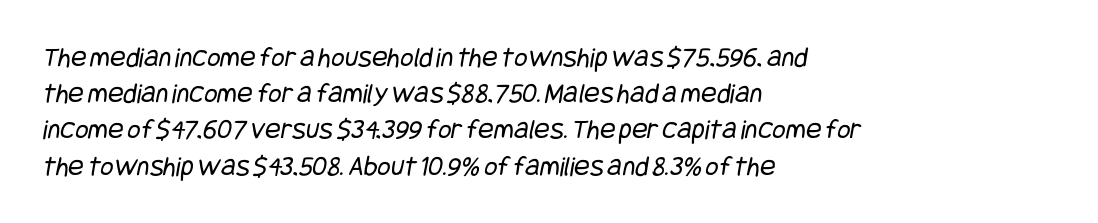
{"serif": "no", "bold": "no", "weight": "regular", "width": "condensed", "stroke_contrast": "low", "x_height": "large", "underline": "no", "align": "left", "line_spacing": "normal", "line_spacing_ratio": 1.25, "letter_spacing": "normal", "letter_spacing_em": 0.0, "glyph_px": 29}
